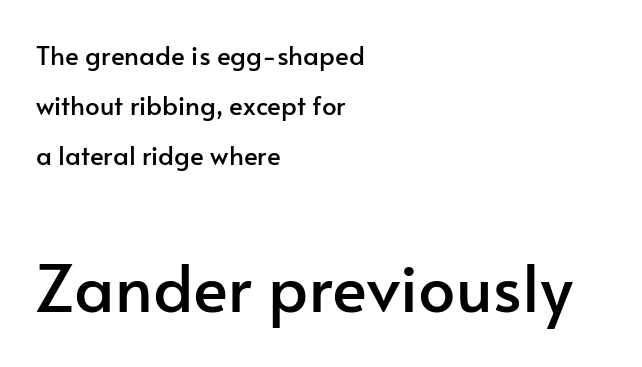
The passage shown has conventional tracking throughout. Regarding leading, the lines here are spaced well apart. This is the regular roman posture of the typeface. Any mark beneath the type? The region is blank.
